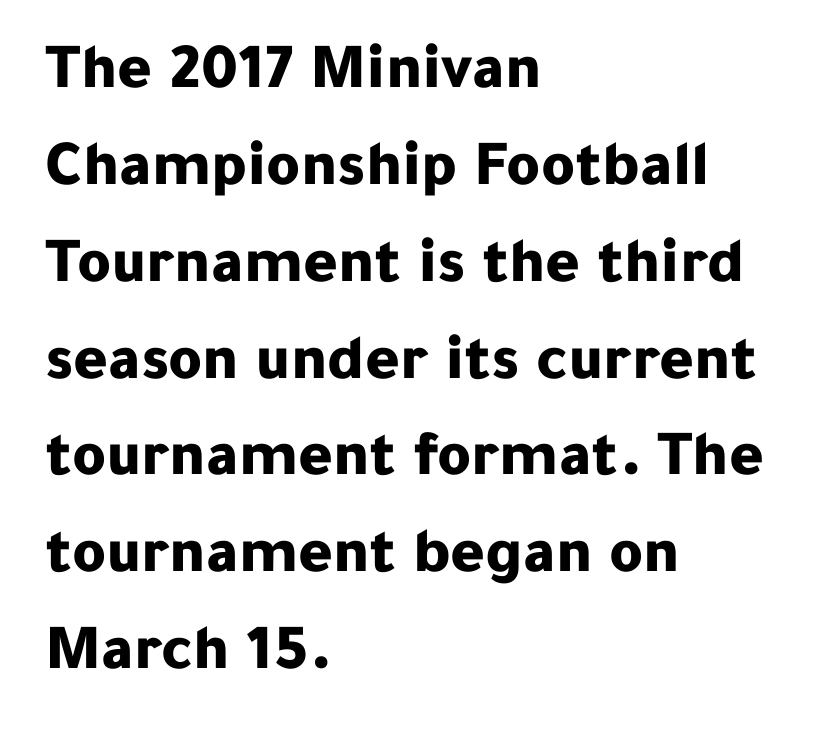
The image shows 65 px bold sans-serif type, upright; set left-aligned, normal line spacing (1.49x), normal letter spacing, not underlined; low stroke contrast and a medium x-height.
